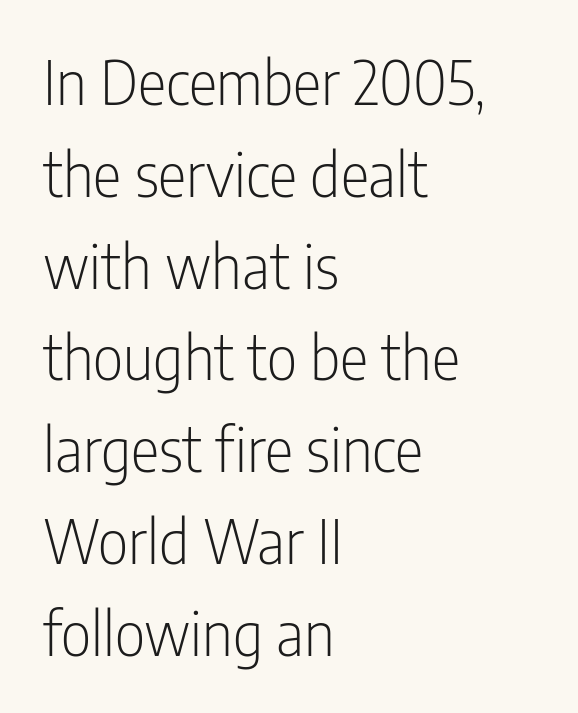
The image shows 60 px light, condensed sans-serif type, upright; set left-aligned, normal line spacing (1.53x), normal letter spacing, not underlined; low stroke contrast and a medium x-height.
